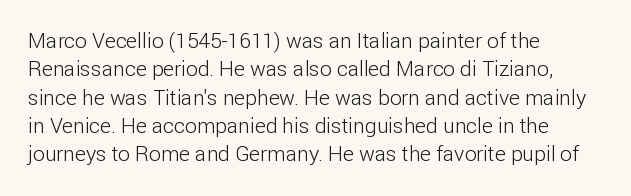
The image shows 21 px text type, upright; set left-aligned, normal line spacing (1.35x), normal letter spacing, not underlined.
